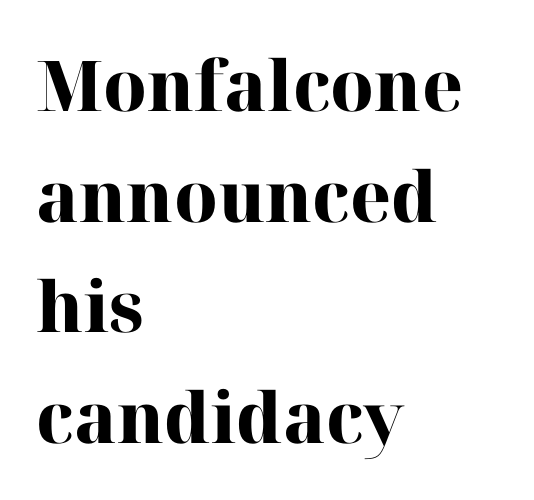
{"serif": "yes", "italic": "no", "bold": "yes", "weight": "heavy", "width": "normal", "stroke_contrast": "high", "x_height": "medium", "monospaced": "no", "underline": "no", "align": "left", "line_spacing": "normal", "line_spacing_ratio": 1.58, "letter_spacing": "normal", "letter_spacing_em": 0.0, "glyph_px": 70}
